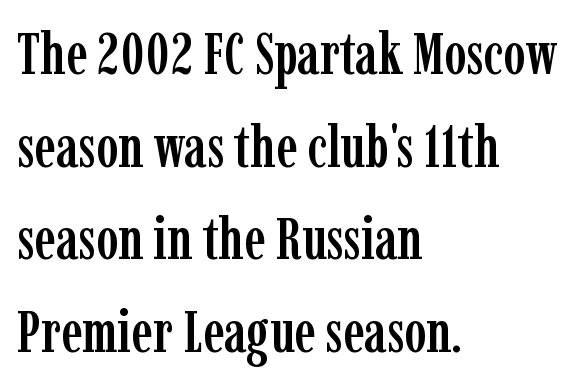
Quick note: interline space is typical. Where is the straight margin? On the left. Is this a fixed-width face? No — the glyphs have proportional, varying widths. Stroke terminals: seriffed.
